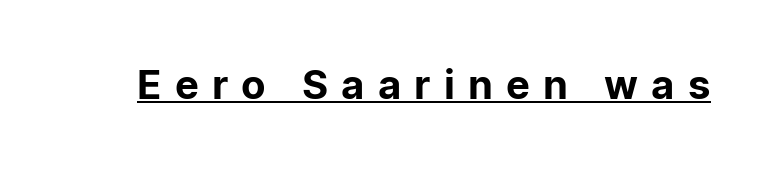
The image shows 40 px sans-serif type, upright; set unusually wide letter spacing (+0.33 em), underlined; low stroke contrast and a medium x-height.
